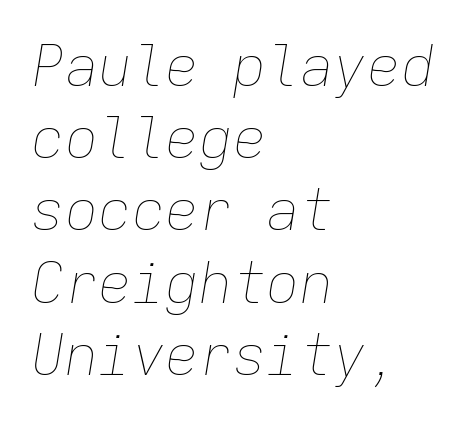
The image shows 56 px thin type, italic (leaning right), monospaced; set left-aligned, normal line spacing (1.29x), normal letter spacing, not underlined; low stroke contrast and a medium x-height.
